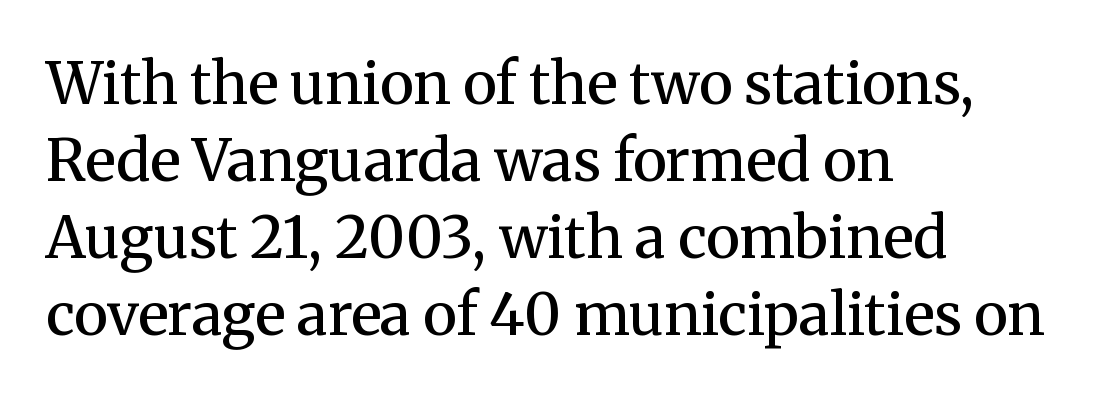
Q: Is the text bold? A: Semi-bold.
Q: Is the text italic (slanted)? A: No, it is upright.
Q: Is the typeface a serif or a sans-serif typeface? A: Serif.
Q: Is the text underlined? A: No.
Q: How is the paragraph aligned? A: Left-aligned.
Q: Is the spacing between letters normal or unusually wide? A: Normal.
Q: Is the spacing between lines tight, normal or loose? A: Normal.
Q: Width (condensed, normal, or wide)? A: Normal.
Q: Stroke contrast? A: Medium.
Q: x-height? A: Medium.
Q: Monospaced? A: No.
